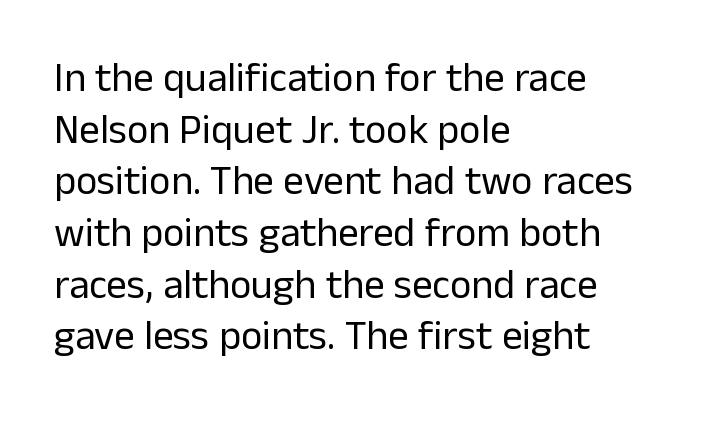
The setting favours the left margin, as ordinary paragraphs usually do. The type sits square on the baseline with zero lean. What kind of face is this? One without serifs — a sans. There is no visible air inserted between adjacent glyphs. No chunkiness to these letters — they're not bold.
